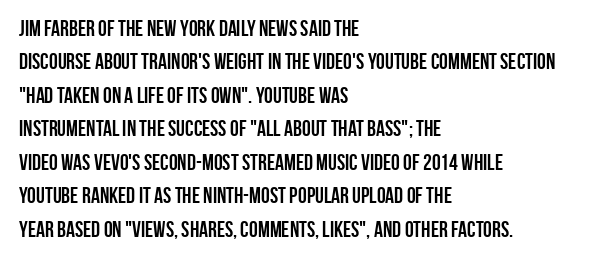
The strip under each line holds only bare page. Between one letter and the next there's only the usual sliver of space. Is there any slant? The stems are plumb. Plenty of ink on the page — the face is bold. Leading matches the norm, producing a regular column.
